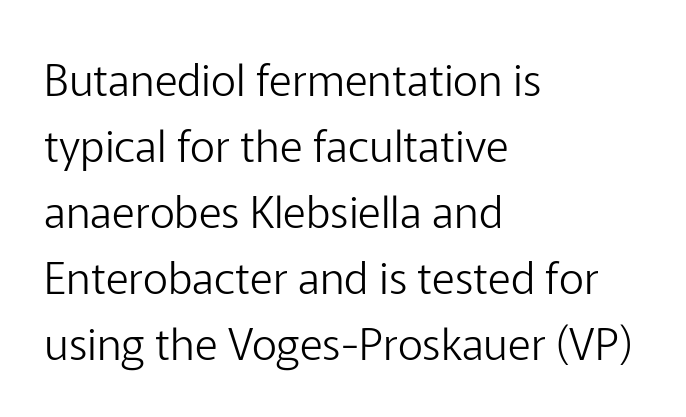
{"serif": "no", "italic": "no", "bold": "no", "weight": "light", "width": "normal", "stroke_contrast": "low", "x_height": "medium", "monospaced": "no", "underline": "no", "align": "left", "line_spacing": "normal", "line_spacing_ratio": 1.5, "letter_spacing": "normal", "letter_spacing_em": 0.0, "glyph_px": 44}
